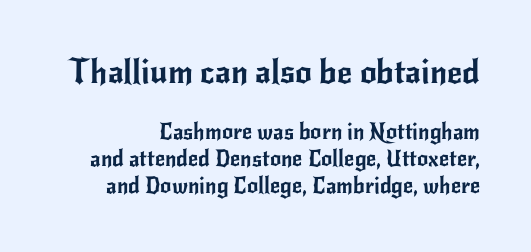
Q: Is the text italic (slanted)? A: No, it is upright.
Q: Is the typeface a serif or a sans-serif typeface? A: Sans-serif.
Q: Is the text underlined? A: No.
Q: Is the spacing between letters normal or unusually wide? A: Normal.
Q: Which block of text is set in a larger size, the first (top) or the second (bottom)? A: The first (top) one.
Q: Width (condensed, normal, or wide)? A: Normal.
Q: Stroke contrast? A: Low.
Q: x-height? A: Small.
Q: Monospaced? A: No.
